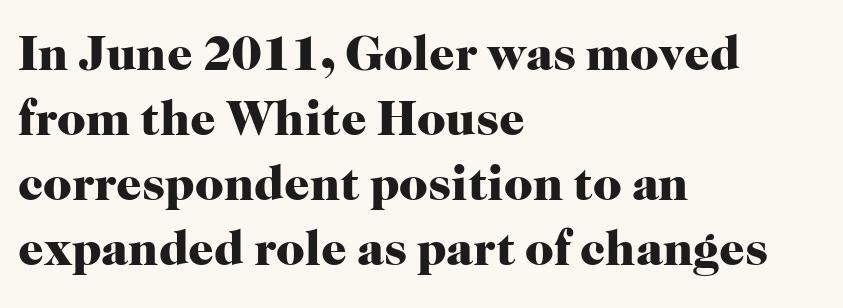
Note the varied advance widths — an 'i' is clearly narrower than an 'm'. Short note: letters normally spaced. The rendering shows small feet on the letterforms — a serif design. The lines in this sample share a left origin and differ only in where they stop. Regular leading. The lettering stays uniformly vertical, giving the passage a roman look.
